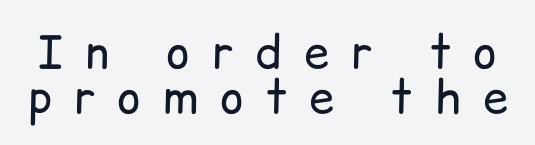
Q: Is the text bold? A: No.
Q: Is the text italic (slanted)? A: No, it is upright.
Q: Is the typeface a serif or a sans-serif typeface? A: Sans-serif.
Q: Is the text underlined? A: No.
Q: Is the spacing between letters normal or unusually wide? A: Unusually wide.
Q: Is the spacing between lines tight, normal or loose? A: Tight.
Q: Width (condensed, normal, or wide)? A: Normal.
Q: Stroke contrast? A: Low.
Q: x-height? A: Medium.
Q: Monospaced? A: No.
